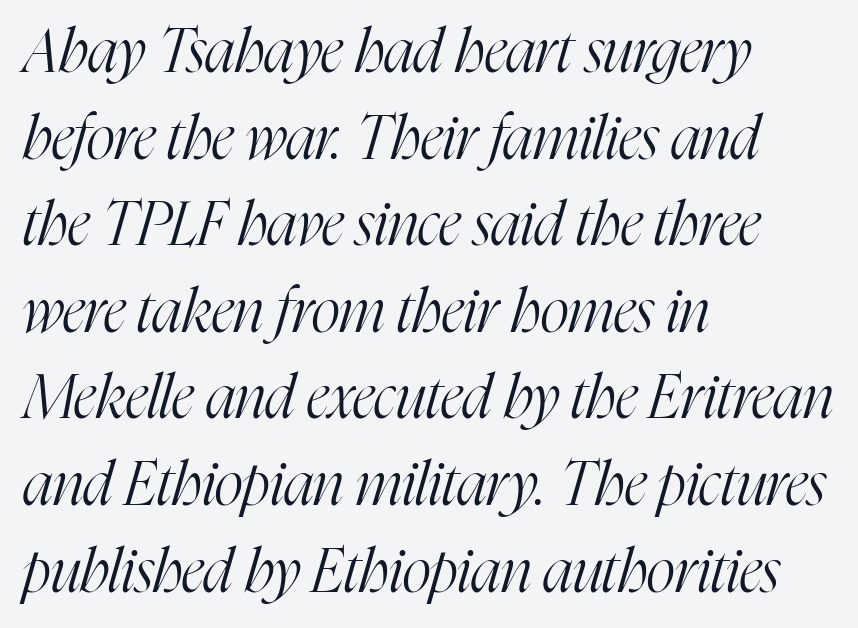
Q: Is the text bold? A: No.
Q: Is the text italic (slanted)? A: Yes, it leans right by about 16 degrees.
Q: Is the typeface a serif or a sans-serif typeface? A: Serif.
Q: Is the text underlined? A: No.
Q: How is the paragraph aligned? A: Left-aligned.
Q: Is the spacing between letters normal or unusually wide? A: Normal.
Q: Is the spacing between lines tight, normal or loose? A: Normal.
Q: Width (condensed, normal, or wide)? A: Condensed.
Q: Stroke contrast? A: High.
Q: x-height? A: Medium.
Q: Monospaced? A: No.
